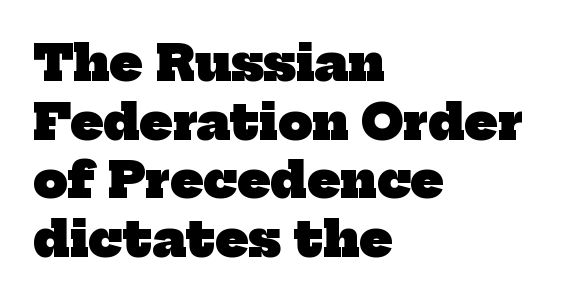
Think of a printed novel: that variable character pitch is what you see here. A bare baseline throughout the passage. The lines are quadded left. The sample has been set heavy, in full bold.
